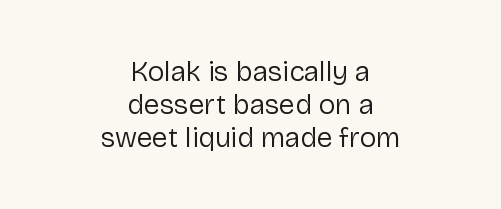
Q: Is the text bold? A: No.
Q: Is the text italic (slanted)? A: No, it is upright.
Q: Is the typeface a serif or a sans-serif typeface? A: Sans-serif.
Q: Is the text underlined? A: No.
Q: How is the paragraph aligned? A: Centered.
Q: Is the spacing between letters normal or unusually wide? A: Normal.
Q: Width (condensed, normal, or wide)? A: Normal.
Q: Stroke contrast? A: Low.
Q: x-height? A: Medium.
Q: Monospaced? A: No.
